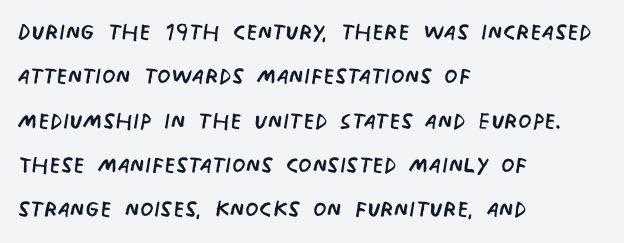
Q: Is the text bold? A: No.
Q: Is the typeface a serif or a sans-serif typeface? A: Sans-serif.
Q: Is the text underlined? A: No.
Q: How is the paragraph aligned? A: Left-aligned.
Q: Is the spacing between letters normal or unusually wide? A: Normal.
Q: Is the spacing between lines tight, normal or loose? A: Normal.
Q: Width (condensed, normal, or wide)? A: Condensed.
Q: Stroke contrast? A: Low.
Q: x-height? A: Large.
Q: Monospaced? A: No.
